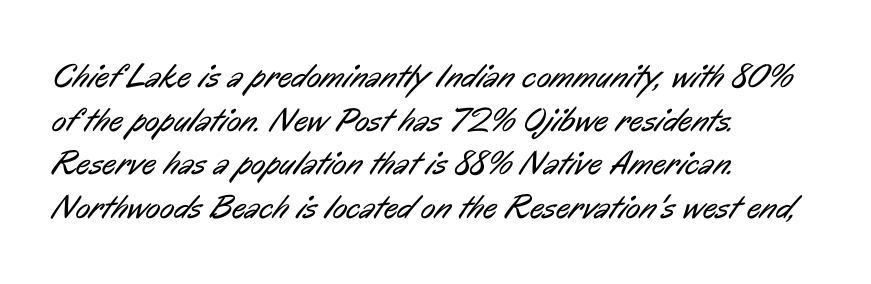
Reading down the block, your eye returns to a fixed left position each line. Descender tails drop into unmarked territory. Nothing heavy about these letters — not bold at all. These lines are rendered in a variable-pitch font. Does the type have serifs? No, each stem ends abruptly. Rows of type keep a routine distance in the vertical direction.
